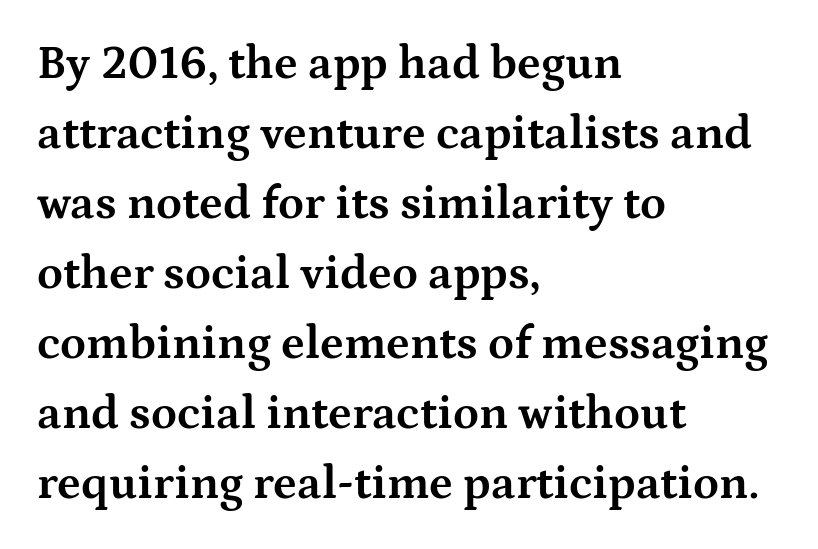
The image shows 47 px bold, wide serif type, upright; set left-aligned, normal line spacing (1.49x), normal letter spacing, not underlined; medium stroke contrast and a medium x-height.
